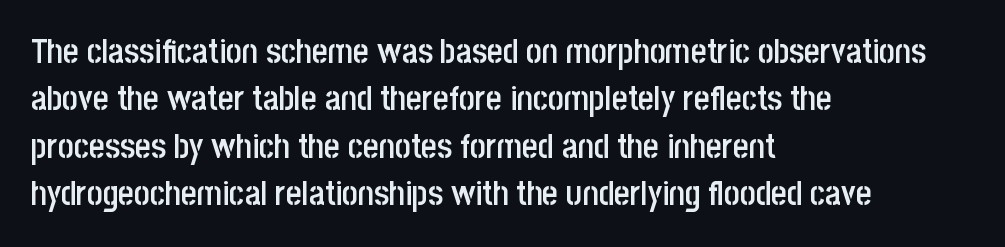
Q: Is the text bold? A: Semi-bold.
Q: Is the text italic (slanted)? A: No, it is upright.
Q: Is the typeface a serif or a sans-serif typeface? A: Sans-serif.
Q: Is the text underlined? A: No.
Q: How is the paragraph aligned? A: Left-aligned.
Q: Is the spacing between letters normal or unusually wide? A: Normal.
Q: Is the spacing between lines tight, normal or loose? A: Normal.
Q: Width (condensed, normal, or wide)? A: Condensed.
Q: Stroke contrast? A: Low.
Q: x-height? A: Large.
Q: Monospaced? A: No.
